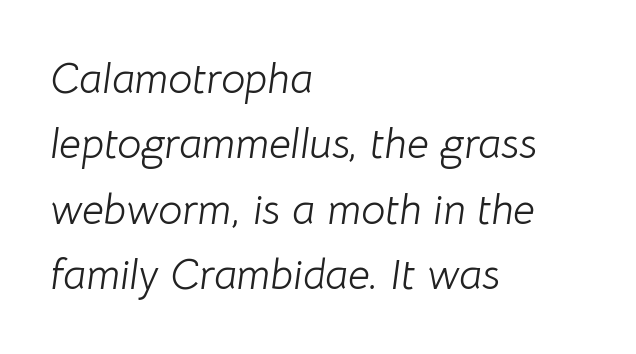
Q: Is the text bold? A: No.
Q: Is the text italic (slanted)? A: Yes, it leans right by about 8 degrees.
Q: Is the text underlined? A: No.
Q: How is the paragraph aligned? A: Left-aligned.
Q: Is the spacing between letters normal or unusually wide? A: Normal.
Q: Is the spacing between lines tight, normal or loose? A: Normal.
Q: Width (condensed, normal, or wide)? A: Normal.
Q: Stroke contrast? A: Low.
Q: x-height? A: Medium.
Q: Monospaced? A: No.
